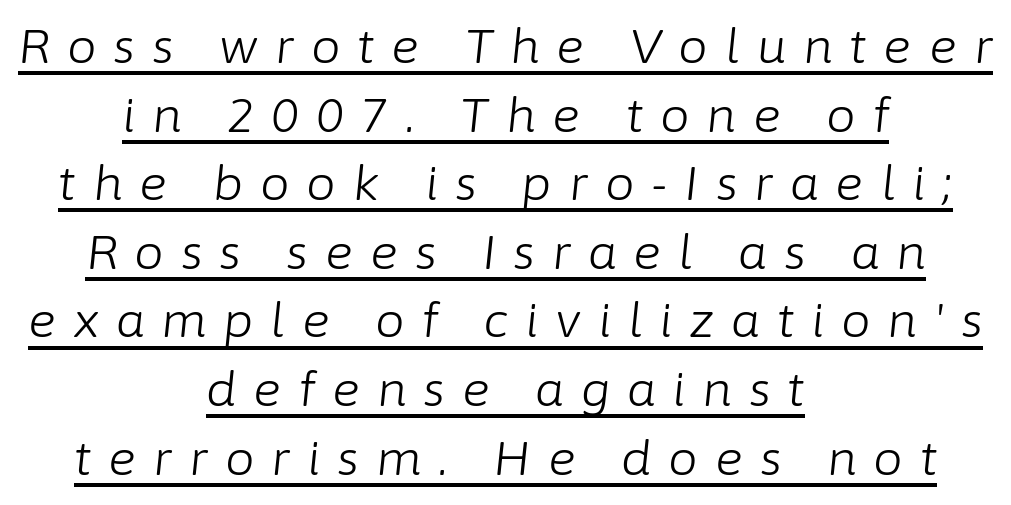
Q: Is the text bold? A: No.
Q: Is the text italic (slanted)? A: Yes, it leans right by about 6 degrees.
Q: Is the text underlined? A: Yes.
Q: How is the paragraph aligned? A: Centered.
Q: Is the spacing between letters normal or unusually wide? A: Unusually wide.
Q: Is the spacing between lines tight, normal or loose? A: Normal.
Q: Width (condensed, normal, or wide)? A: Normal.
Q: Stroke contrast? A: Low.
Q: x-height? A: Medium.
Q: Monospaced? A: No.
